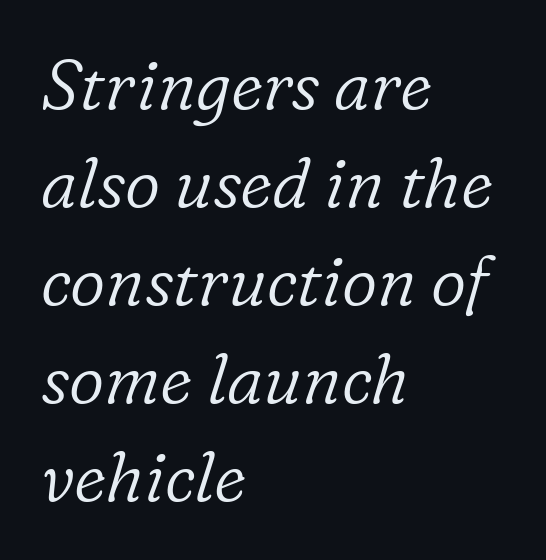
The image shows 69 px light serif type, italic (leaning right); set left-aligned, normal line spacing (1.42x), normal letter spacing, not underlined; low stroke contrast and a medium x-height.
